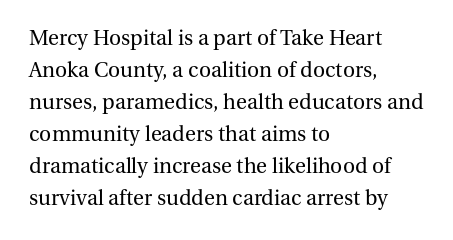
The image shows 21 px text type, upright; set left-aligned, normal line spacing (1.52x), normal letter spacing, not underlined.
